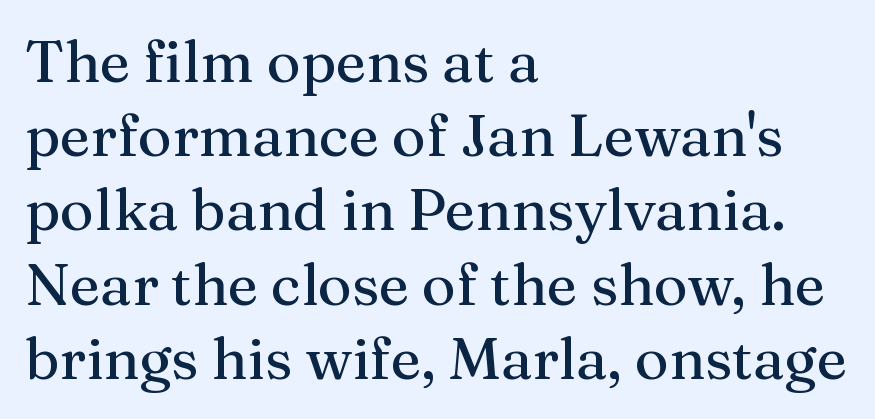
Q: Is the text italic (slanted)? A: No, it is upright.
Q: Is the typeface a serif or a sans-serif typeface? A: Serif.
Q: Is the text underlined? A: No.
Q: How is the paragraph aligned? A: Left-aligned.
Q: Is the spacing between letters normal or unusually wide? A: Normal.
Q: Is the spacing between lines tight, normal or loose? A: Normal.
Q: Width (condensed, normal, or wide)? A: Normal.
Q: Stroke contrast? A: Medium.
Q: x-height? A: Medium.
Q: Monospaced? A: No.
